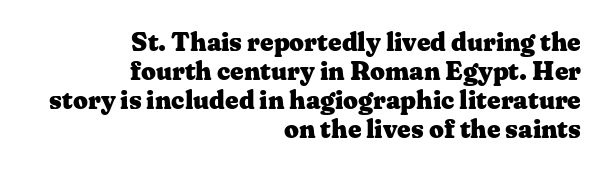
Heft: maximum for text — a bold. Letter spacing: default. In terms of leading, this rendering errs on the cramped side. Glance below the letters and you will spot only blank space.
